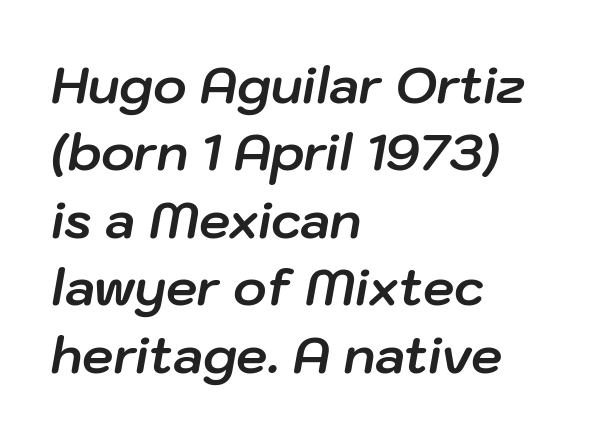
Q: Is the text bold? A: Yes.
Q: Is the text italic (slanted)? A: Yes, it leans right by about 10 degrees.
Q: Is the text underlined? A: No.
Q: How is the paragraph aligned? A: Left-aligned.
Q: Is the spacing between letters normal or unusually wide? A: Normal.
Q: Is the spacing between lines tight, normal or loose? A: Normal.
Q: Width (condensed, normal, or wide)? A: Normal.
Q: Stroke contrast? A: Low.
Q: x-height? A: Medium.
Q: Monospaced? A: No.
